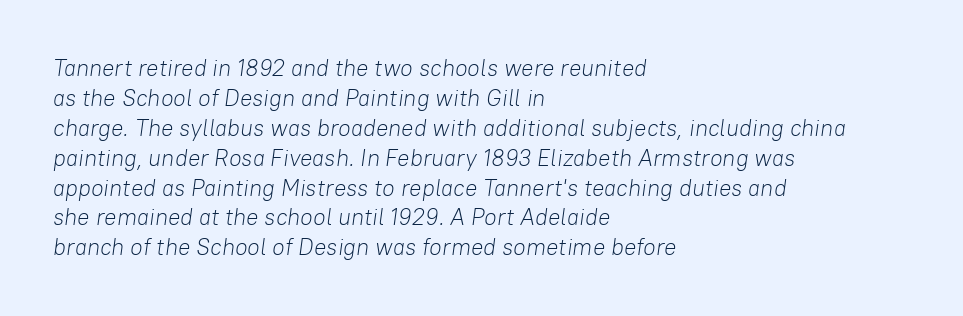
Q: Is the text bold? A: No.
Q: Is the text italic (slanted)? A: Yes, it leans right by about 8 degrees.
Q: Is the text underlined? A: No.
Q: How is the paragraph aligned? A: Left-aligned.
Q: Is the spacing between letters normal or unusually wide? A: Normal.
Q: Is the spacing between lines tight, normal or loose? A: Normal.
